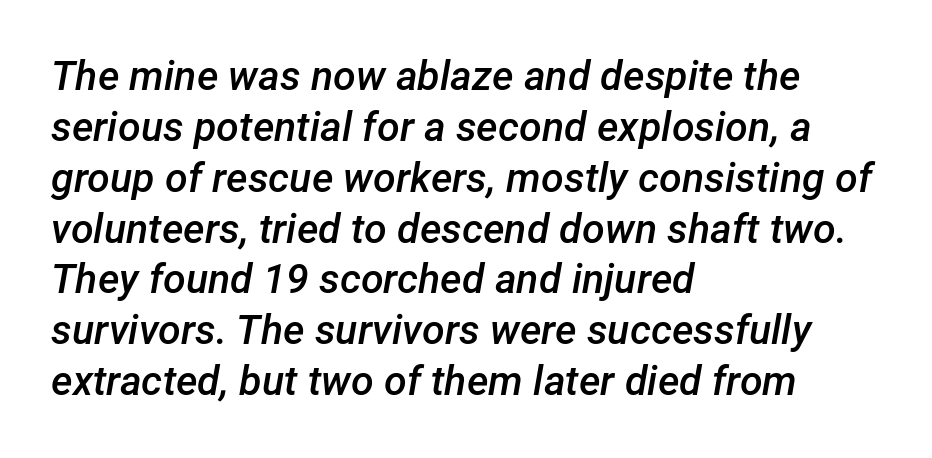
{"italic": "yes", "lean": "right", "slant_degrees": 12, "bold": "semi", "weight": "semibold", "width": "normal", "stroke_contrast": "low", "x_height": "medium", "monospaced": "no", "underline": "no", "align": "left", "line_spacing_ratio": 1.24, "letter_spacing": "normal", "letter_spacing_em": 0.0, "glyph_px": 41}
